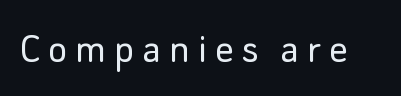
The image shows 46 px light sans-serif type, upright; set not underlined; low stroke contrast and a small x-height.
